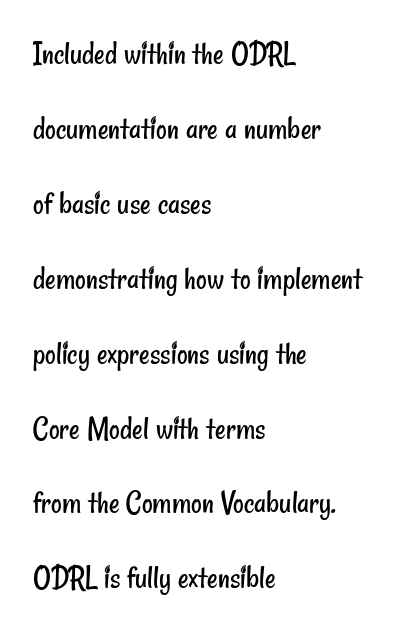
{"serif": "no", "bold": "no", "weight": "regular", "width": "condensed", "stroke_contrast": "low", "x_height": "small", "monospaced": "no", "underline": "no", "align": "left", "line_spacing": "loose", "line_spacing_ratio": 2.27, "letter_spacing": "normal", "letter_spacing_em": 0.0, "glyph_px": 33}
